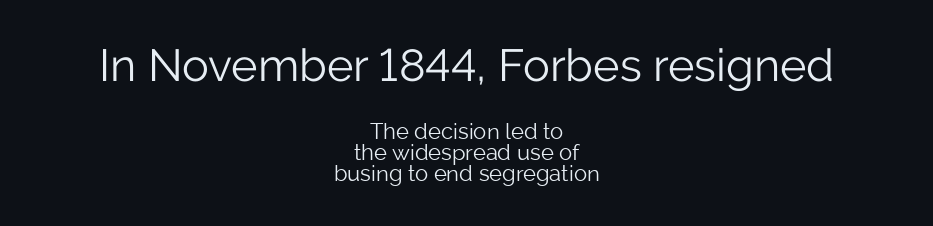
Q: Is the text bold? A: No.
Q: Is the text italic (slanted)? A: No, it is upright.
Q: Is the typeface a serif or a sans-serif typeface? A: Sans-serif.
Q: Is the text underlined? A: No.
Q: How is the paragraph aligned? A: Centered.
Q: Is the spacing between letters normal or unusually wide? A: Normal.
Q: Is the spacing between lines tight, normal or loose? A: Tight.
Q: Which block of text is set in a larger size, the first (top) or the second (bottom)? A: The first (top) one.
Q: Width (condensed, normal, or wide)? A: Normal.
Q: Stroke contrast? A: Low.
Q: x-height? A: Medium.
Q: Monospaced? A: No.
